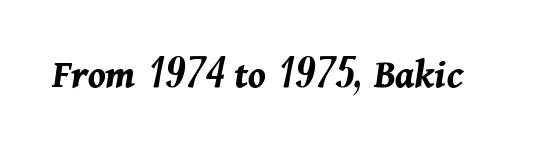
The image shows 42 px bold type, italic (leaning right); set normal letter spacing, not underlined; medium stroke contrast and a medium x-height.
